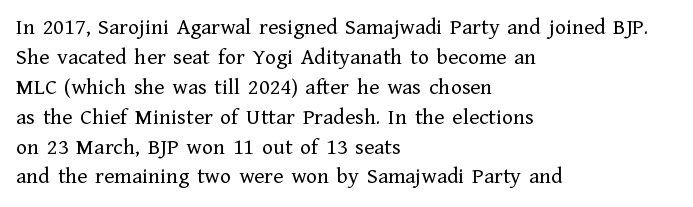
The lines are quadded left. The font sits on the lighter half of the weight spectrum, regular included. Tracking here is standard; glyphs follow each other at the usual distance. Italic? Not at all — the glyphs are vertical. Rule under the text: the space is simply empty.
